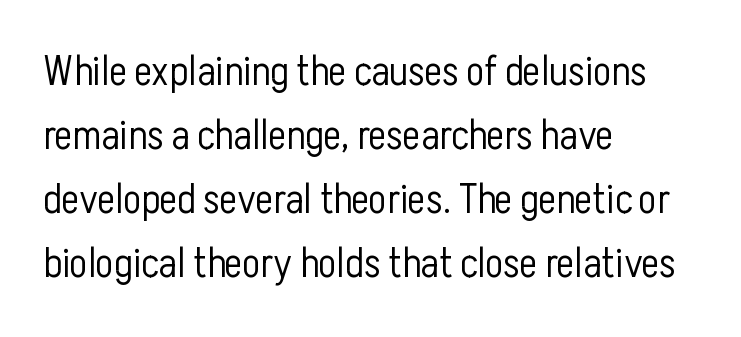
{"serif": "no", "italic": "no", "bold": "no", "weight": "light", "width": "condensed", "stroke_contrast": "low", "x_height": "medium", "monospaced": "no", "underline": "no", "align": "left", "line_spacing": "normal", "line_spacing_ratio": 1.52, "letter_spacing": "normal", "letter_spacing_em": 0.0, "glyph_px": 42}
